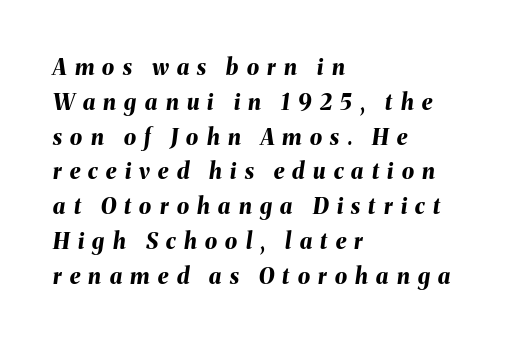
The image shows 22 px bold type, italic (leaning right); set left-aligned, normal line spacing (1.58x), unusually wide letter spacing (+0.38 em), not underlined.
